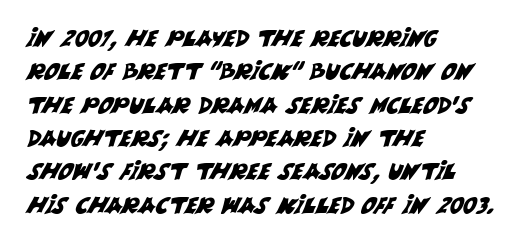
The image shows 23 px text type; set left-aligned, normal line spacing (1.45x), normal letter spacing, not underlined.
